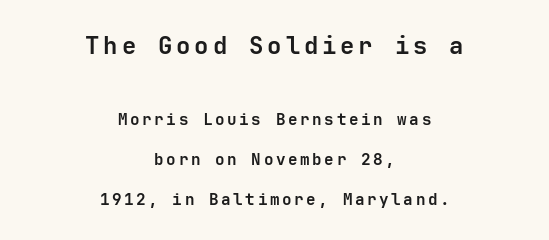
{"italic": "no", "bold": "yes", "underline": "no", "align": "center", "line_spacing": "loose", "line_spacing_ratio": 2.47, "larger_block": "first", "size_ratio": 1.5, "glyph_px": 24}
